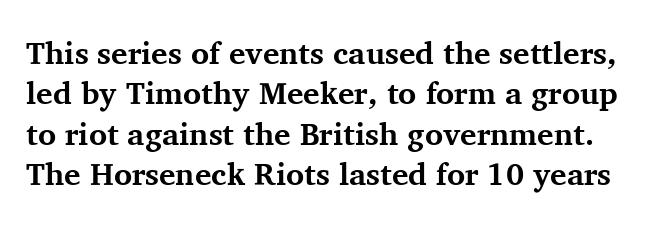
Q: Is the text bold? A: Yes.
Q: Is the text italic (slanted)? A: No, it is upright.
Q: Is the typeface a serif or a sans-serif typeface? A: Serif.
Q: Is the text underlined? A: No.
Q: Is the spacing between letters normal or unusually wide? A: Normal.
Q: Is the spacing between lines tight, normal or loose? A: Normal.
Q: Width (condensed, normal, or wide)? A: Normal.
Q: Stroke contrast? A: Medium.
Q: x-height? A: Medium.
Q: Monospaced? A: No.
